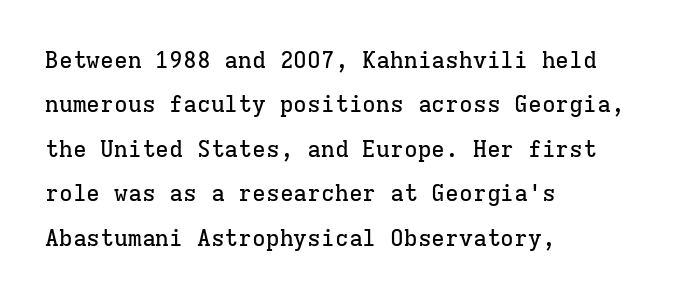
The image shows 23 px text type, upright; set left-aligned, loose line spacing (1.93x), normal letter spacing, not underlined.
